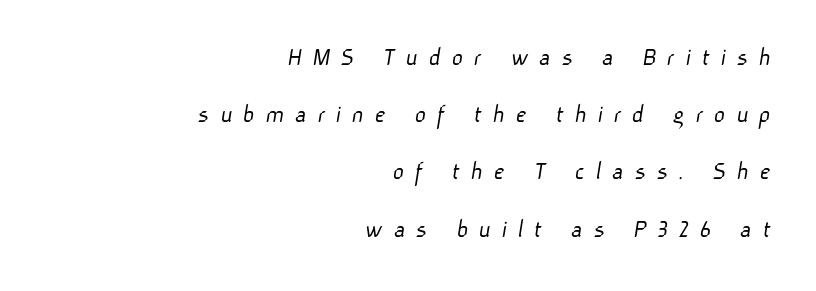
The image shows 27 px text type; set right-aligned, loose line spacing (2.12x), unusually wide letter spacing (+0.4 em), not underlined.
